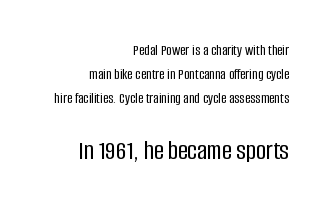
Check under the words: just untouched page. Each line ends at the same right margin while the left side varies. Line spacing here is normal. The lower block of text is set noticeably larger than the block above it.
